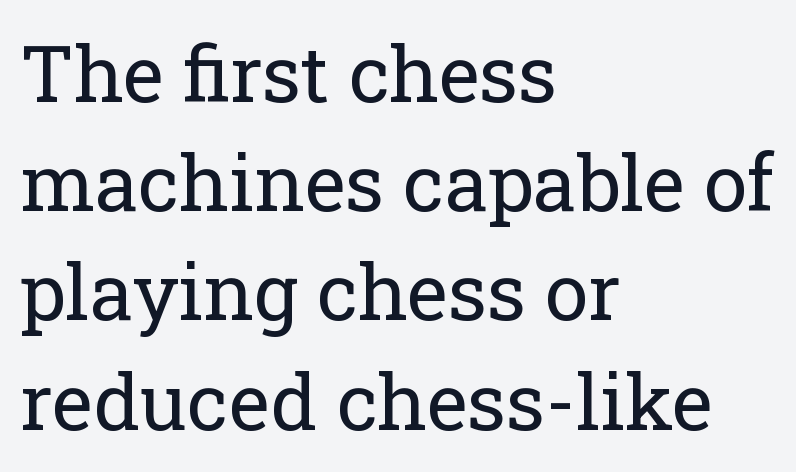
Q: Is the text bold? A: No.
Q: Is the text italic (slanted)? A: No, it is upright.
Q: Is the typeface a serif or a sans-serif typeface? A: Serif.
Q: Is the text underlined? A: No.
Q: How is the paragraph aligned? A: Left-aligned.
Q: Is the spacing between letters normal or unusually wide? A: Normal.
Q: Is the spacing between lines tight, normal or loose? A: Normal.
Q: Width (condensed, normal, or wide)? A: Normal.
Q: Stroke contrast? A: Low.
Q: x-height? A: Medium.
Q: Monospaced? A: No.
